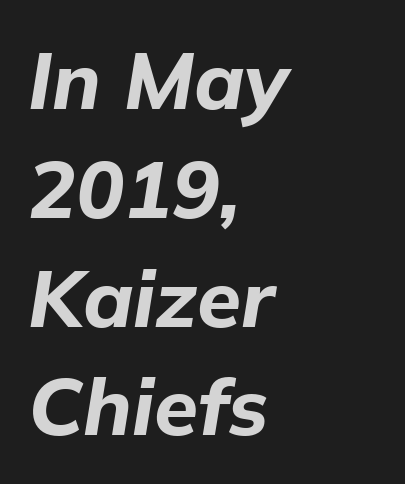
The ragged edge is on the right, which tells us the setting is flush left. Anything drawn beneath the words? Only blank space. Think of a printed novel: that variable character pitch is what you see here. When letters slant like this, we call the style italic.
